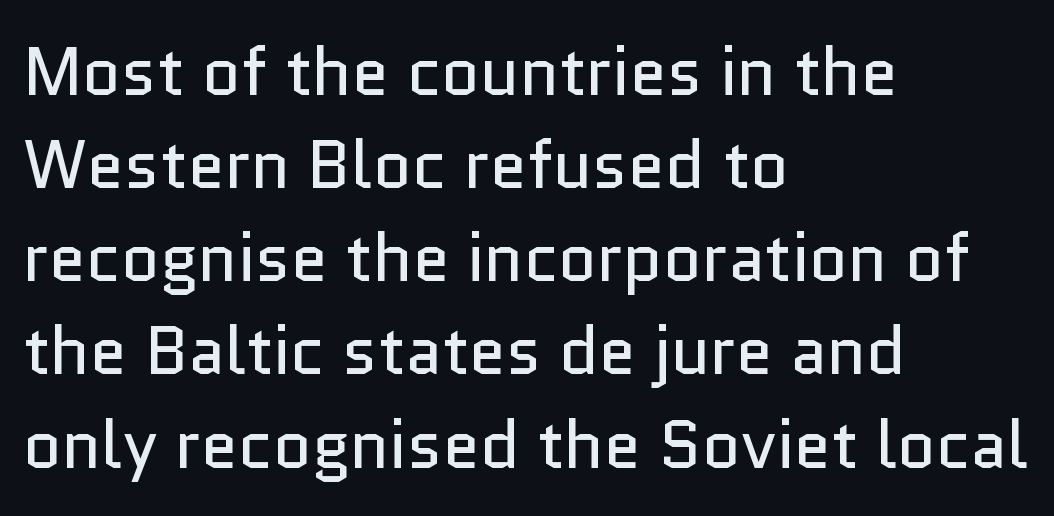
The image shows 67 px regular-weight sans-serif type, upright; set left-aligned, normal line spacing (1.39x), normal letter spacing, not underlined; low stroke contrast and a medium x-height.
